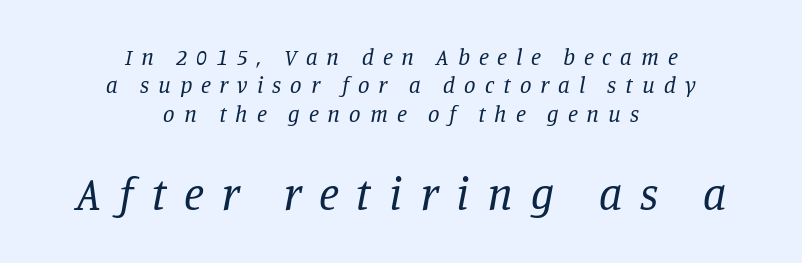
Q: Is the text bold? A: No.
Q: Is the text italic (slanted)? A: Yes, it leans right by about 11 degrees.
Q: Is the typeface a serif or a sans-serif typeface? A: Serif.
Q: Is the text underlined? A: No.
Q: How is the paragraph aligned? A: Centered.
Q: Is the spacing between letters normal or unusually wide? A: Unusually wide.
Q: Which block of text is set in a larger size, the first (top) or the second (bottom)? A: The second (bottom) one.
Q: Width (condensed, normal, or wide)? A: Normal.
Q: Stroke contrast? A: Low.
Q: x-height? A: Large.
Q: Monospaced? A: No.
